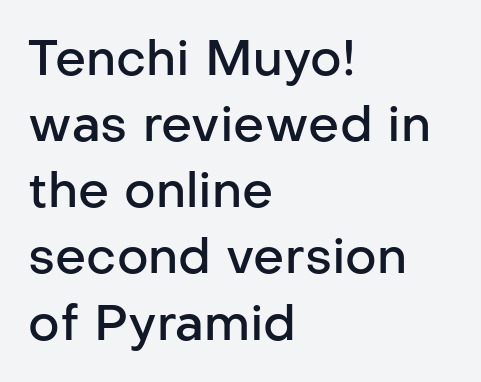
There is no visible air inserted between adjacent glyphs. Characters remain perfectly vertical along every line. The compositor pushed each line to the left boundary. A bare baseline throughout the passage. Font category for this specimen: sans-serif. This sample has the flowing, uneven cadence of proportional lettering.
